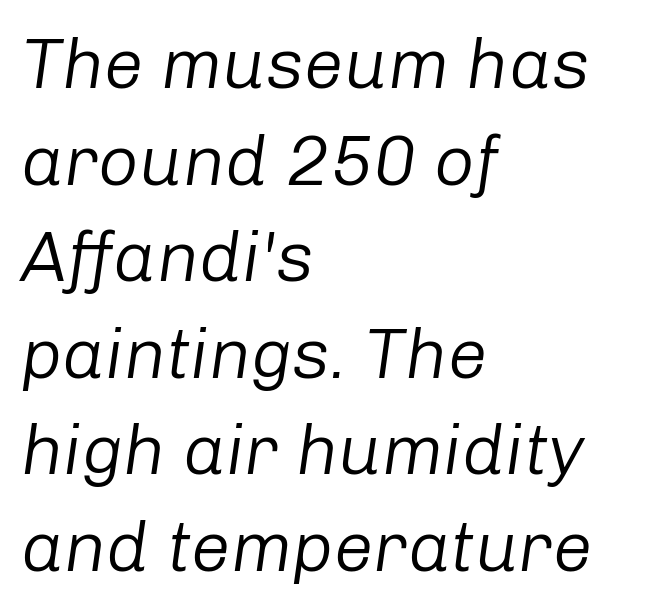
Check the space under the baseline: it is left empty. Honestly, the row spacing looks completely unremarkable. Nobody touched the tracking dial on this one. Note the varied advance widths — an 'i' is clearly narrower than an 'm'.
